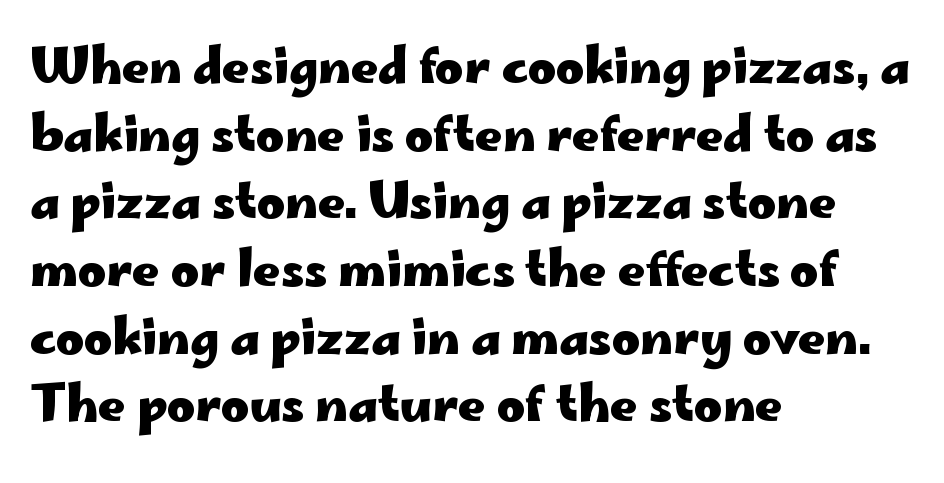
The image shows 48 px heavy, wide sans-serif type, upright; set left-aligned, normal line spacing (1.41x), normal letter spacing, not underlined; low stroke contrast and a small x-height.
